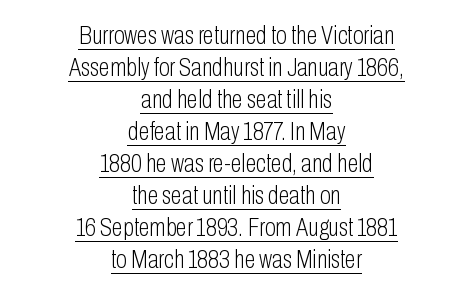
{"italic": "no", "bold": "no", "underline": "yes", "align": "center", "line_spacing": "normal", "line_spacing_ratio": 1.28, "letter_spacing": "normal", "letter_spacing_em": 0.0, "glyph_px": 25}
